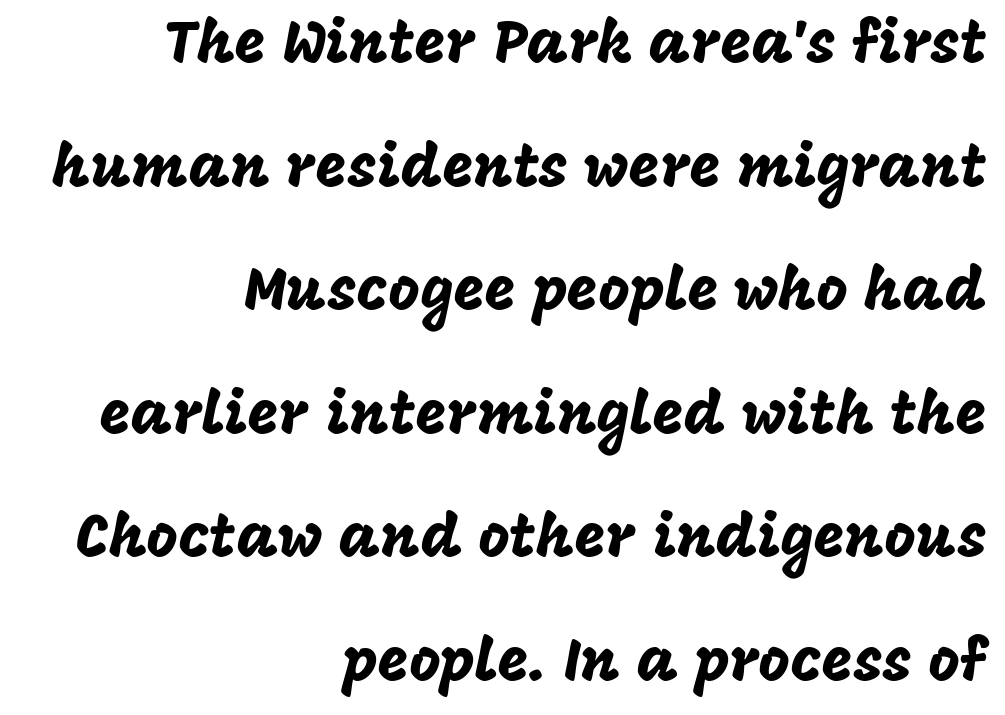
Q: Is the text italic (slanted)? A: Yes.
Q: Is the typeface a serif or a sans-serif typeface? A: Sans-serif.
Q: Is the text underlined? A: No.
Q: How is the paragraph aligned? A: Right-aligned.
Q: Is the spacing between letters normal or unusually wide? A: Normal.
Q: Is the spacing between lines tight, normal or loose? A: Loose.
Q: Width (condensed, normal, or wide)? A: Normal.
Q: Stroke contrast? A: Low.
Q: x-height? A: Large.
Q: Monospaced? A: No.
